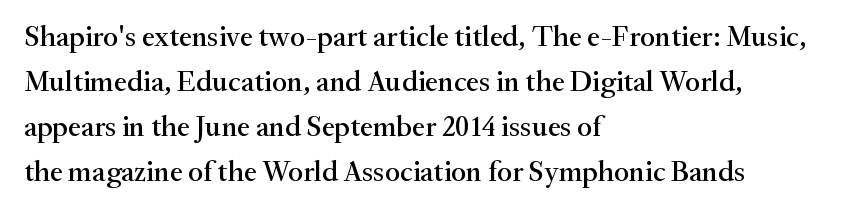
{"serif": "yes", "italic": "no", "width": "normal", "stroke_contrast": "medium", "x_height": "small", "monospaced": "no", "underline": "no", "align": "left", "line_spacing": "normal", "line_spacing_ratio": 1.55, "letter_spacing": "normal", "letter_spacing_em": 0.0, "glyph_px": 29}
